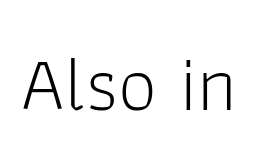
Q: Is the text bold? A: No.
Q: Is the text italic (slanted)? A: No, it is upright.
Q: Is the typeface a serif or a sans-serif typeface? A: Sans-serif.
Q: Is the text underlined? A: No.
Q: Is the spacing between letters normal or unusually wide? A: Normal.
Q: Width (condensed, normal, or wide)? A: Normal.
Q: Stroke contrast? A: Low.
Q: x-height? A: Medium.
Q: Monospaced? A: No.
